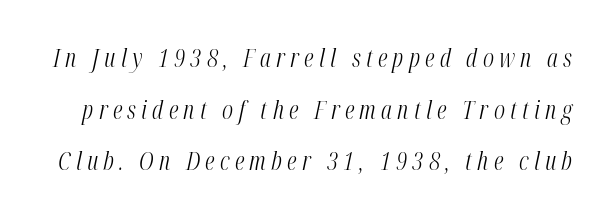
Q: Is the text bold? A: No.
Q: Is the text italic (slanted)? A: Yes, it leans right by about 12 degrees.
Q: Is the text underlined? A: No.
Q: Is the spacing between letters normal or unusually wide? A: Unusually wide.
Q: Is the spacing between lines tight, normal or loose? A: Loose.
